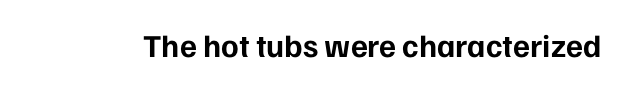
{"serif": "no", "italic": "no", "bold": "yes", "weight": "bold", "width": "normal", "stroke_contrast": "low", "x_height": "medium", "monospaced": "no", "underline": "no", "letter_spacing": "normal", "letter_spacing_em": 0.0, "glyph_px": 32}
